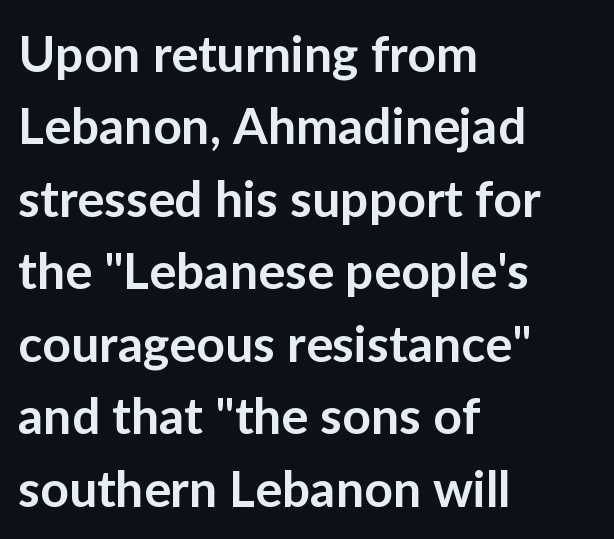
{"serif": "no", "italic": "no", "bold": "semi", "weight": "semibold", "width": "normal", "stroke_contrast": "low", "x_height": "medium", "monospaced": "no", "underline": "no", "align": "left", "line_spacing": "normal", "line_spacing_ratio": 1.45, "letter_spacing": "normal", "letter_spacing_em": 0.0, "glyph_px": 50}
